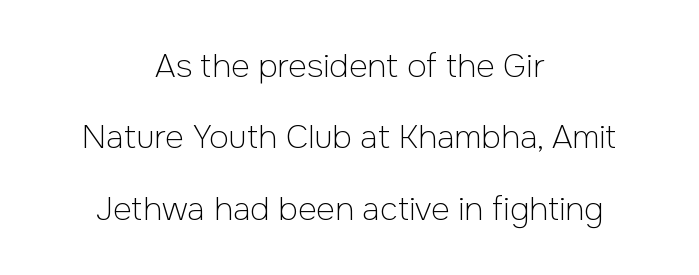
Q: Is the text bold? A: No.
Q: Is the text italic (slanted)? A: No, it is upright.
Q: Is the typeface a serif or a sans-serif typeface? A: Sans-serif.
Q: Is the text underlined? A: No.
Q: How is the paragraph aligned? A: Centered.
Q: Is the spacing between letters normal or unusually wide? A: Normal.
Q: Is the spacing between lines tight, normal or loose? A: Loose.
Q: Width (condensed, normal, or wide)? A: Normal.
Q: Stroke contrast? A: Low.
Q: x-height? A: Medium.
Q: Monospaced? A: No.
